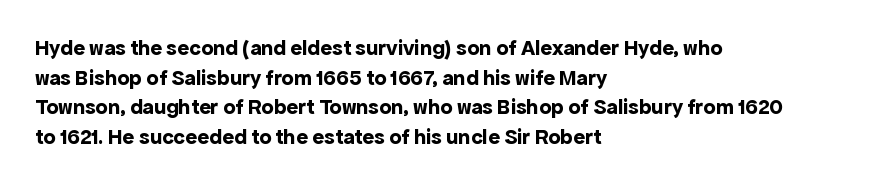
Q: Is the text bold? A: Yes.
Q: Is the text italic (slanted)? A: No, it is upright.
Q: Is the text underlined? A: No.
Q: How is the paragraph aligned? A: Left-aligned.
Q: Is the spacing between letters normal or unusually wide? A: Normal.
Q: Is the spacing between lines tight, normal or loose? A: Normal.
